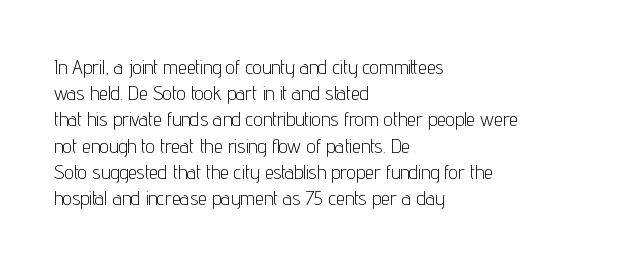
Q: Is the text bold? A: No.
Q: Is the text italic (slanted)? A: No, it is upright.
Q: Is the text underlined? A: No.
Q: How is the paragraph aligned? A: Left-aligned.
Q: Is the spacing between letters normal or unusually wide? A: Normal.
Q: Is the spacing between lines tight, normal or loose? A: Normal.
